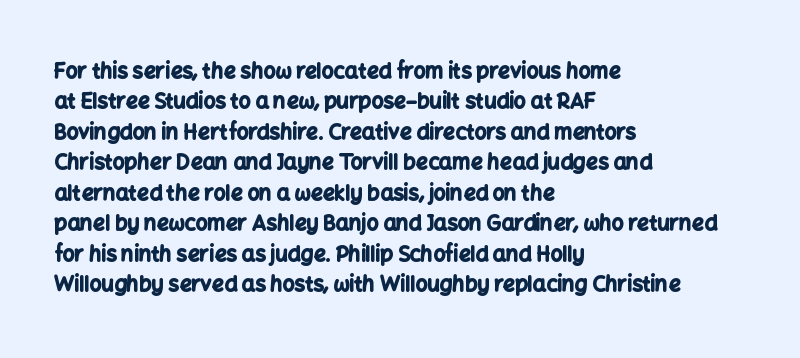
Q: Is the text bold? A: Yes.
Q: Is the text italic (slanted)? A: No, it is upright.
Q: Is the text underlined? A: No.
Q: How is the paragraph aligned? A: Left-aligned.
Q: Is the spacing between letters normal or unusually wide? A: Normal.
Q: Is the spacing between lines tight, normal or loose? A: Normal.
